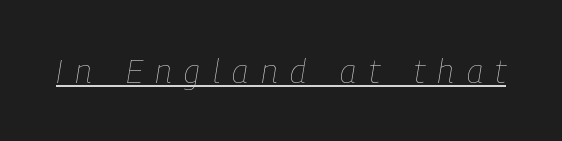
Check the space under the baseline: a stroke is drawn there. Here the designer chose a conventional face with non-uniform glyph widths. Think standard paragraph weight, or any step lighter than that. The rendering applies a slant to the glyphs.
